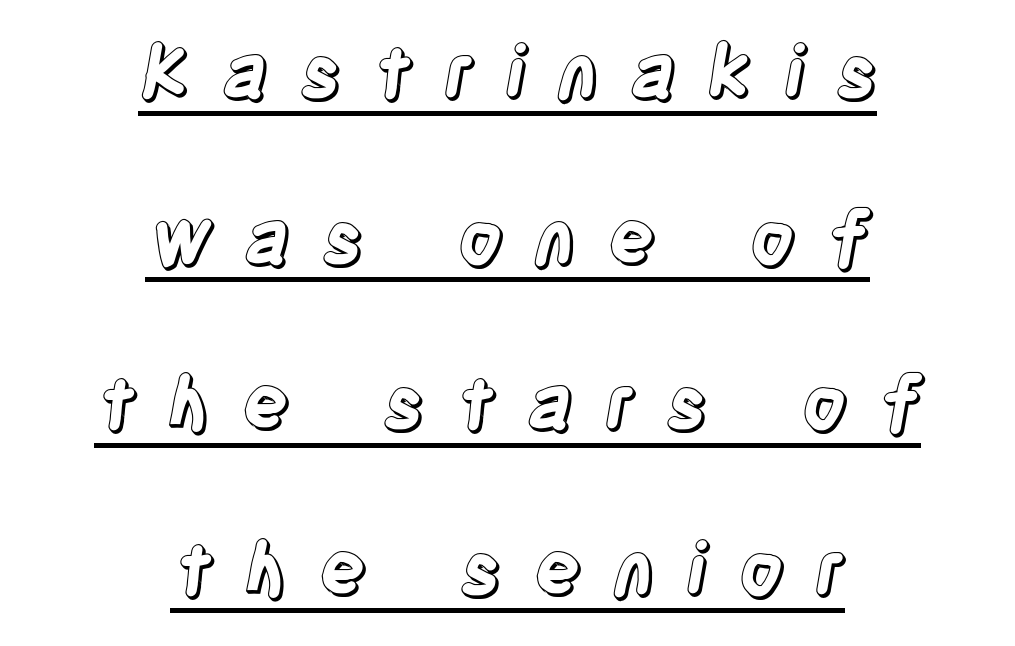
Q: Is the text italic (slanted)? A: Yes.
Q: Is the text underlined? A: Yes.
Q: How is the paragraph aligned? A: Centered.
Q: Is the spacing between letters normal or unusually wide? A: Unusually wide.
Q: Is the spacing between lines tight, normal or loose? A: Loose.
Q: Width (condensed, normal, or wide)? A: Condensed.
Q: x-height? A: Large.
Q: Monospaced? A: No.
